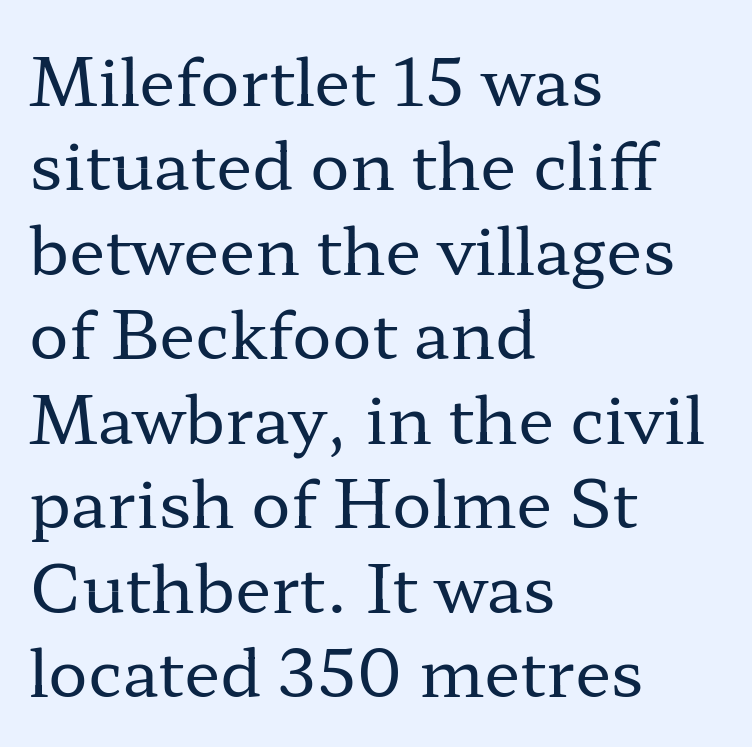
The image shows 66 px regular-weight, wide serif type, upright; set left-aligned, normal line spacing (1.28x), normal letter spacing, not underlined; low stroke contrast and a medium x-height.
